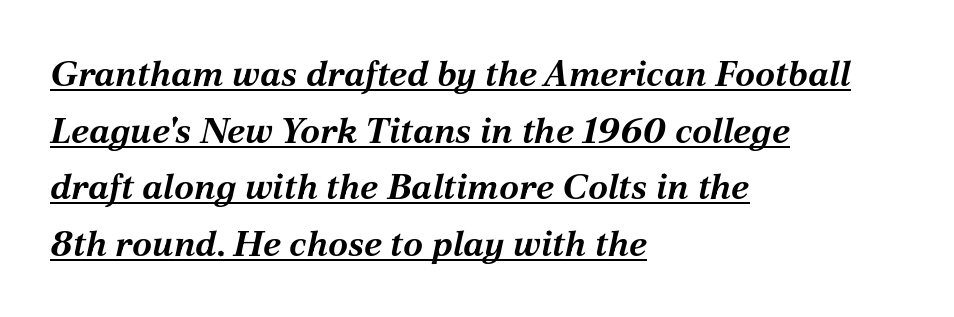
Q: Is the text bold? A: Yes.
Q: Is the text italic (slanted)? A: Yes, it leans right by about 12 degrees.
Q: Is the text underlined? A: Yes.
Q: How is the paragraph aligned? A: Left-aligned.
Q: Is the spacing between letters normal or unusually wide? A: Normal.
Q: Is the spacing between lines tight, normal or loose? A: Normal.
Q: Width (condensed, normal, or wide)? A: Normal.
Q: Stroke contrast? A: Medium.
Q: x-height? A: Medium.
Q: Monospaced? A: No.
